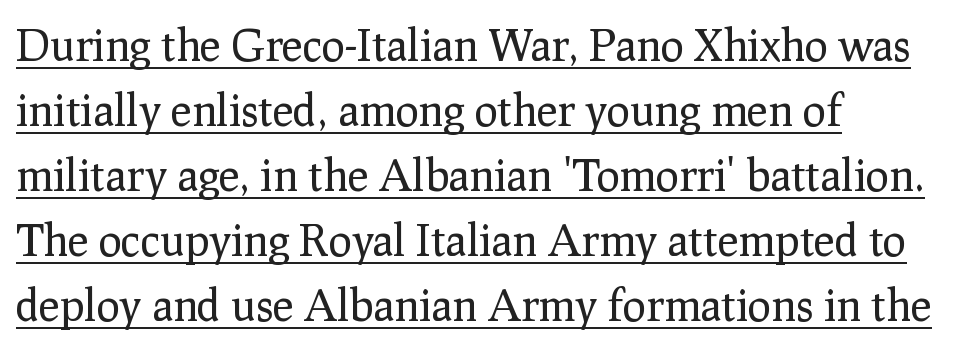
{"serif": "yes", "italic": "no", "bold": "no", "weight": "regular", "width": "normal", "stroke_contrast": "low", "x_height": "medium", "monospaced": "no", "underline": "yes", "align": "left", "line_spacing": "normal", "line_spacing_ratio": 1.48, "letter_spacing": "normal", "letter_spacing_em": 0.0, "glyph_px": 44}
